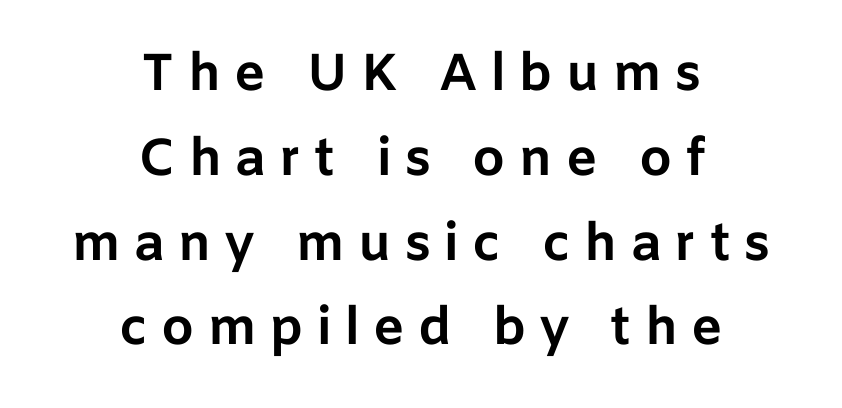
Strokes here are thick enough to call this a true bold. Italic? Not at all — the glyphs are vertical. Varying glyph widths throughout — classic text-font behaviour. Horizontally, the lines are justified to the midpoint only. The rendering inserts visible extra space after every character. No feet cap the strokes, marking this as sans-serif type.
